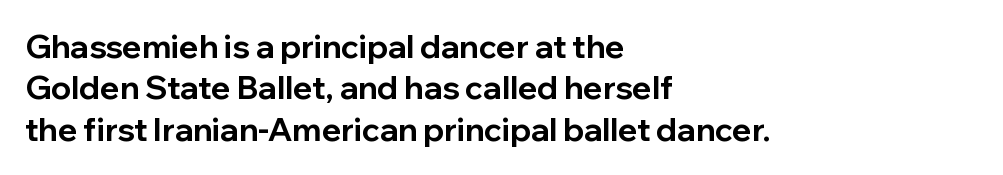
Q: Is the text bold? A: Yes.
Q: Is the text italic (slanted)? A: No, it is upright.
Q: Is the typeface a serif or a sans-serif typeface? A: Sans-serif.
Q: Is the text underlined? A: No.
Q: How is the paragraph aligned? A: Left-aligned.
Q: Is the spacing between letters normal or unusually wide? A: Normal.
Q: Is the spacing between lines tight, normal or loose? A: Normal.
Q: Width (condensed, normal, or wide)? A: Normal.
Q: Stroke contrast? A: Low.
Q: x-height? A: Medium.
Q: Monospaced? A: No.
